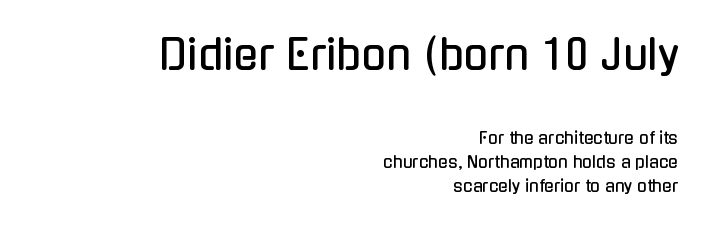
Here the designer chose a conventional face with non-uniform glyph widths. Words float on clear page, feet unadorned. Interline gaps are of average width in this sample. Does the lettering tilt? It doesn't — this is upright. Caption: upper text group enlarged, lower text group reduced.
